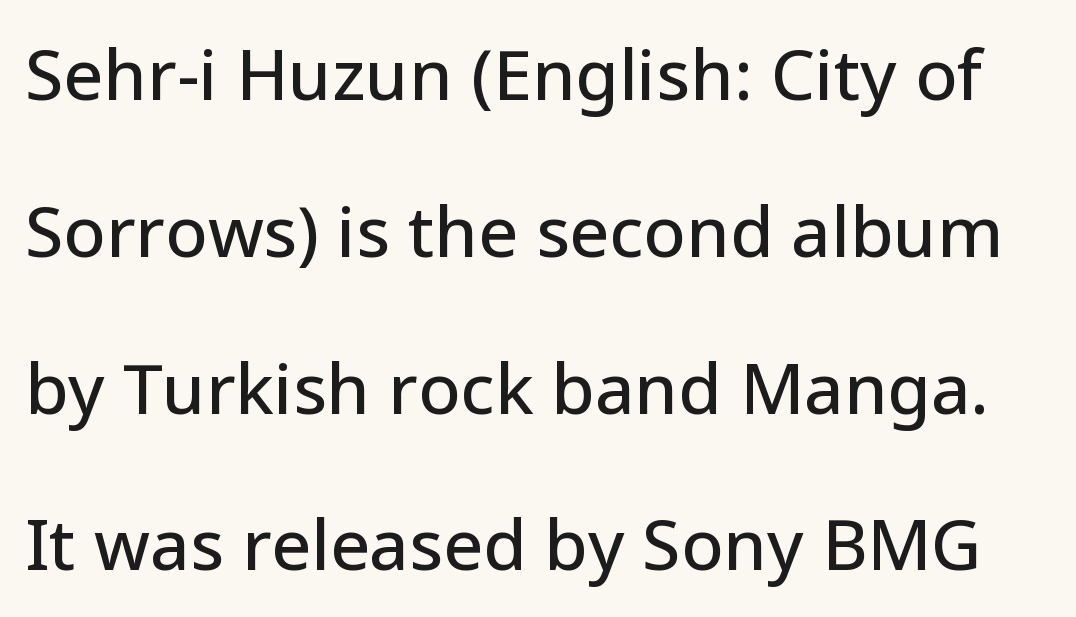
{"serif": "no", "italic": "no", "width": "normal", "stroke_contrast": "low", "x_height": "medium", "monospaced": "no", "underline": "no", "line_spacing": "loose", "line_spacing_ratio": 2.24, "letter_spacing": "normal", "letter_spacing_em": 0.0, "glyph_px": 70}
